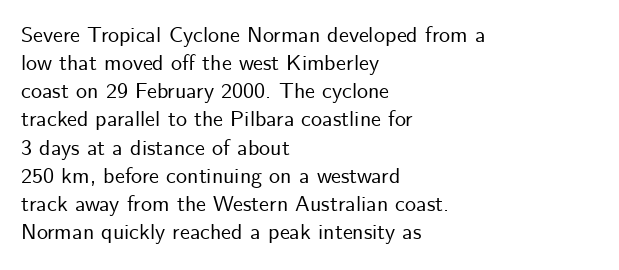
The image shows 22 px text type, upright; set left-aligned, normal line spacing (1.28x), normal letter spacing, not underlined.
